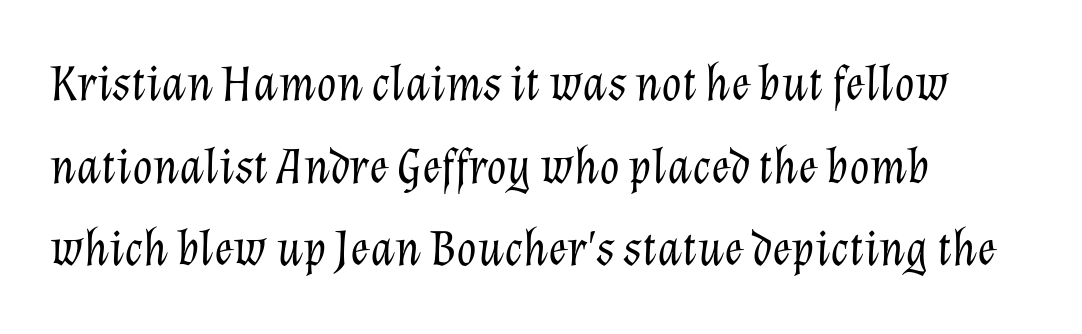
The image shows 52 px light type, italic (leaning right); set left-aligned, normal line spacing (1.59x), normal letter spacing, not underlined; low stroke contrast and a medium x-height.
